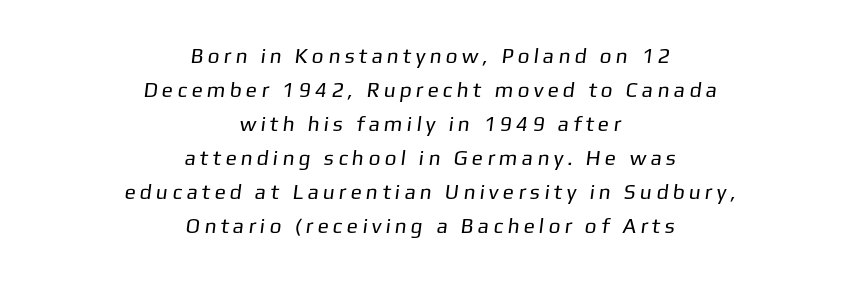
Q: Is the text bold? A: No.
Q: Is the text underlined? A: No.
Q: How is the paragraph aligned? A: Centered.
Q: Is the spacing between letters normal or unusually wide? A: Unusually wide.
Q: Is the spacing between lines tight, normal or loose? A: Normal.
